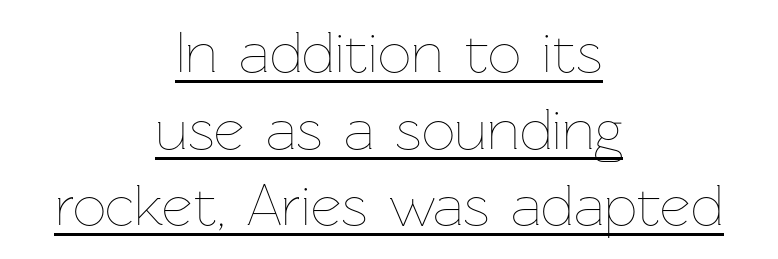
Q: Is the text bold? A: No.
Q: Is the text italic (slanted)? A: No, it is upright.
Q: Is the text underlined? A: Yes.
Q: How is the paragraph aligned? A: Centered.
Q: Is the spacing between letters normal or unusually wide? A: Normal.
Q: Is the spacing between lines tight, normal or loose? A: Normal.
Q: Width (condensed, normal, or wide)? A: Normal.
Q: Stroke contrast? A: Low.
Q: x-height? A: Medium.
Q: Monospaced? A: No.
